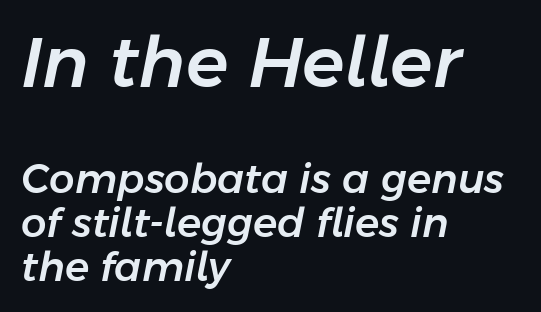
Q: Is the text italic (slanted)? A: Yes, it leans right by about 11 degrees.
Q: Is the text underlined? A: No.
Q: How is the paragraph aligned? A: Left-aligned.
Q: Is the spacing between letters normal or unusually wide? A: Normal.
Q: Is the spacing between lines tight, normal or loose? A: Tight.
Q: Which block of text is set in a larger size, the first (top) or the second (bottom)? A: The first (top) one.
Q: Width (condensed, normal, or wide)? A: Normal.
Q: Stroke contrast? A: Low.
Q: x-height? A: Medium.
Q: Monospaced? A: No.
